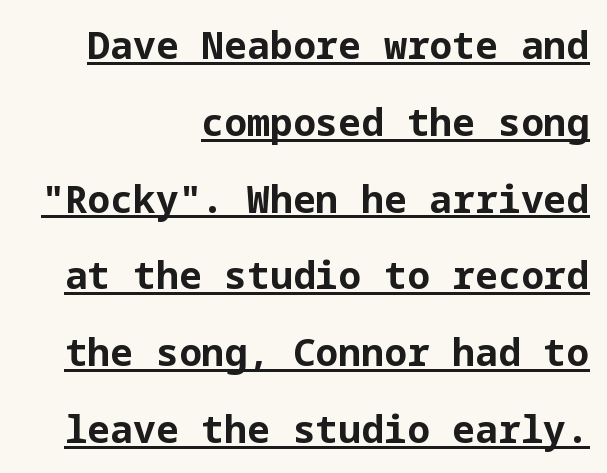
Visually the block forms a straight wall on the right and a jagged coastline on the left. Students, this is bold: see how much ink each stroke carries. Horizontal bands of white between lines are thick stripes. The glyphs are accompanied by a horizontal stroke just below them.
